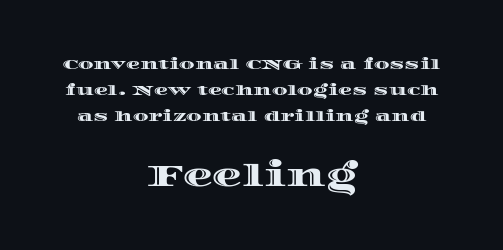
Q: Is the text italic (slanted)? A: No, it is upright.
Q: Is the text underlined? A: No.
Q: How is the paragraph aligned? A: Centered.
Q: Is the spacing between letters normal or unusually wide? A: Normal.
Q: Which block of text is set in a larger size, the first (top) or the second (bottom)? A: The second (bottom) one.
Q: Width (condensed, normal, or wide)? A: Wide.
Q: x-height? A: Large.
Q: Monospaced? A: No.
